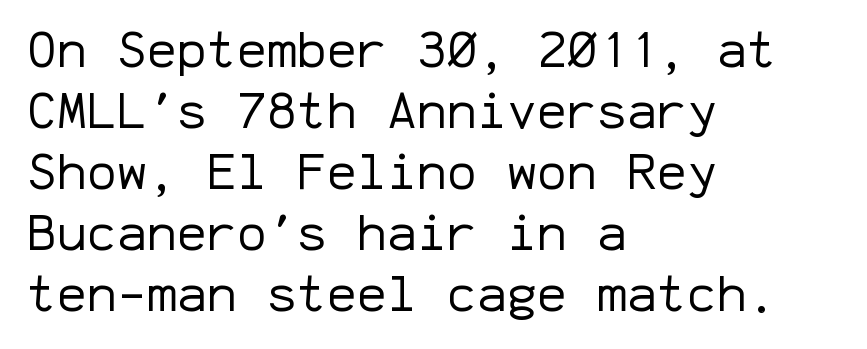
{"serif": "no", "italic": "no", "bold": "no", "weight": "regular", "width": "normal", "stroke_contrast": "low", "x_height": "medium", "monospaced": "yes", "underline": "no", "align": "left", "line_spacing_ratio": 1.22, "letter_spacing": "normal", "letter_spacing_em": 0.0, "glyph_px": 50}
